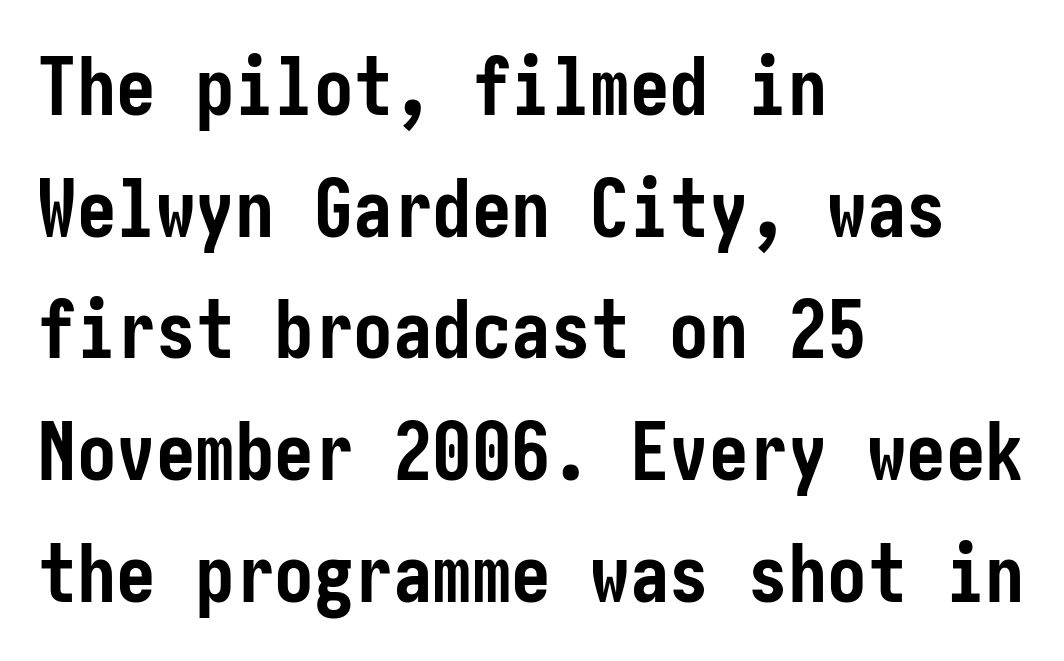
Q: Is the text bold? A: Yes.
Q: Is the text italic (slanted)? A: No, it is upright.
Q: Is the typeface a serif or a sans-serif typeface? A: Sans-serif.
Q: Is the text underlined? A: No.
Q: How is the paragraph aligned? A: Left-aligned.
Q: Is the spacing between letters normal or unusually wide? A: Normal.
Q: Is the spacing between lines tight, normal or loose? A: Normal.
Q: Width (condensed, normal, or wide)? A: Condensed.
Q: Stroke contrast? A: Low.
Q: x-height? A: Medium.
